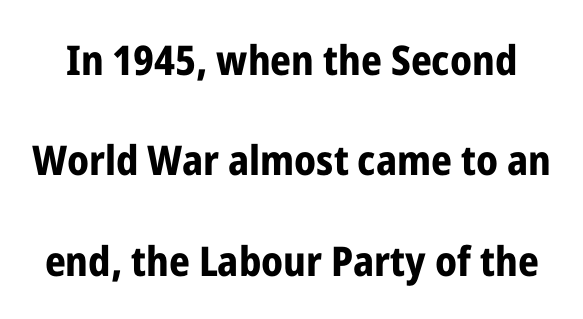
The passage shown is typed in a proportional face where columns would drift. The lettering stays uniformly vertical, giving the passage a roman look. This block would shrink considerably if given ordinary leading; it's expanded now. Default kerning and tracking; the words read as compact shapes.
